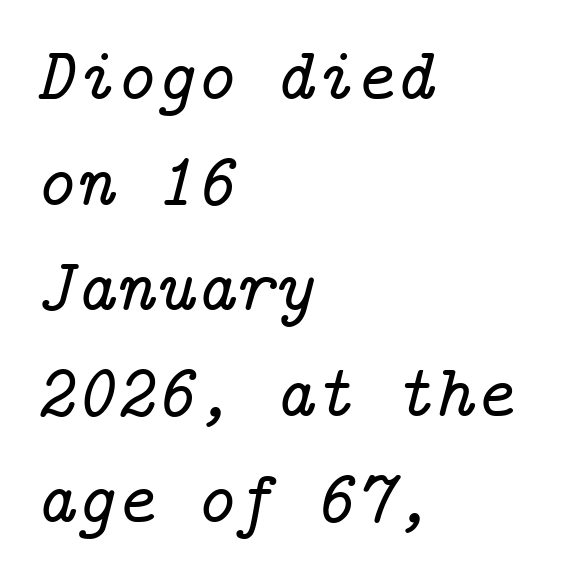
Leftover space on each line is placed entirely after the last word. Words appear dense and cohesive because spacing is normal. Italic? Definitely — the glyphs are oblique. The strip under each line holds only bare page. Regarding serifs, this sample has them.
